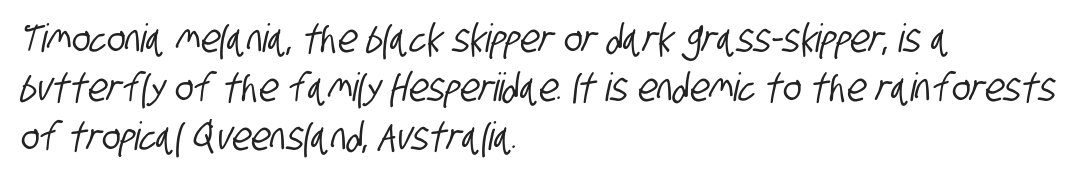
The passage shown has conventional tracking throughout. Which margin do the lines hug? The left one — the right edge is uneven. You could not count columns in this text — the font is proportionally spaced. Evenly set lines give the paragraph a standard silhouette.
